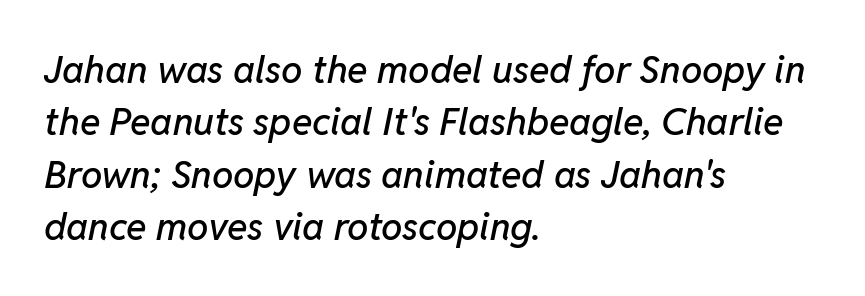
Q: Is the text italic (slanted)? A: Yes, it leans right by about 11 degrees.
Q: Is the text underlined? A: No.
Q: How is the paragraph aligned? A: Left-aligned.
Q: Is the spacing between letters normal or unusually wide? A: Normal.
Q: Is the spacing between lines tight, normal or loose? A: Normal.
Q: Width (condensed, normal, or wide)? A: Normal.
Q: Stroke contrast? A: Low.
Q: x-height? A: Medium.
Q: Monospaced? A: No.
